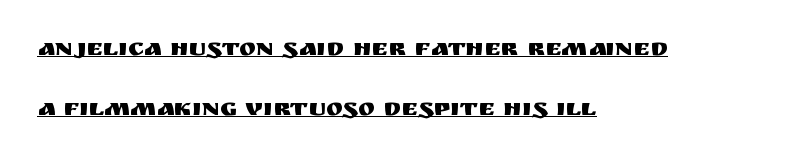
The typography opts for an upright posture over an oblique one. The vertical gap from one line to the next is large. Letter spacing: default. These lines are set flush left with a ragged right edge. Quick note: underline on.
